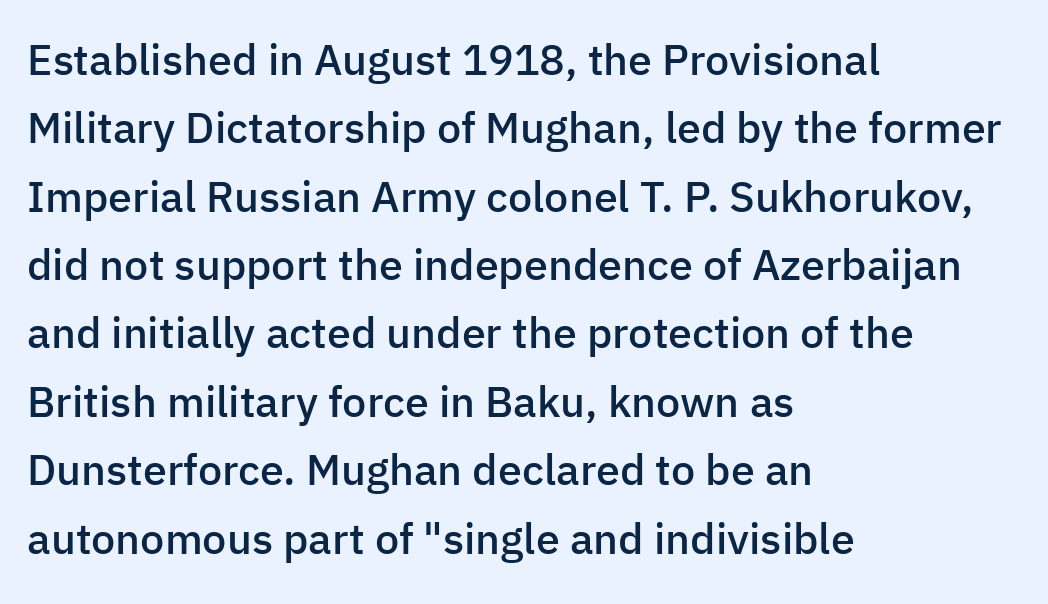
{"serif": "no", "italic": "no", "bold": "semi", "weight": "semibold", "width": "normal", "stroke_contrast": "low", "x_height": "medium", "monospaced": "no", "underline": "no", "align": "left", "line_spacing": "normal", "line_spacing_ratio": 1.59, "letter_spacing": "normal", "letter_spacing_em": 0.0, "glyph_px": 43}
